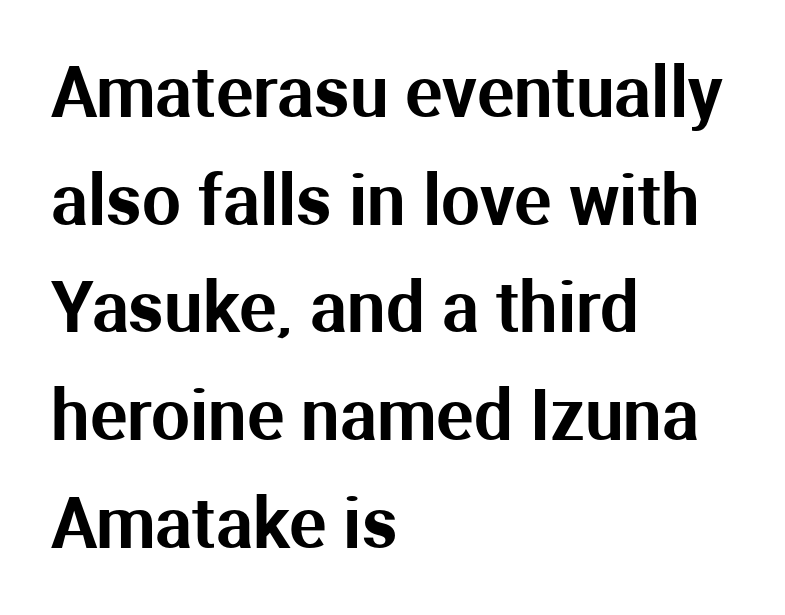
{"serif": "no", "italic": "no", "width": "normal", "stroke_contrast": "medium", "x_height": "medium", "monospaced": "no", "underline": "no", "align": "left", "line_spacing": "normal", "line_spacing_ratio": 1.56, "letter_spacing": "normal", "letter_spacing_em": 0.0, "glyph_px": 69}
